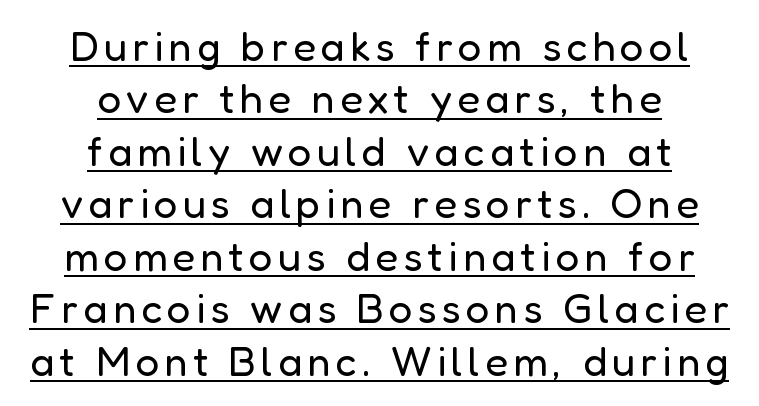
{"serif": "no", "italic": "no", "bold": "no", "weight": "regular", "width": "normal", "stroke_contrast": "low", "x_height": "medium", "monospaced": "no", "underline": "yes", "align": "center", "line_spacing": "normal", "line_spacing_ratio": 1.25, "glyph_px": 42}
